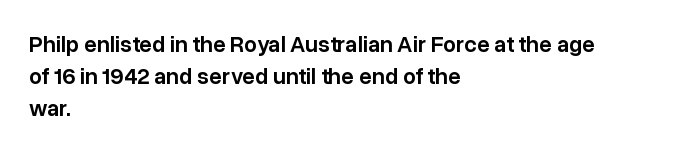
{"italic": "no", "bold": "semi", "underline": "no", "align": "left", "line_spacing": "normal", "line_spacing_ratio": 1.39, "letter_spacing": "normal", "letter_spacing_em": 0.0, "glyph_px": 23}
